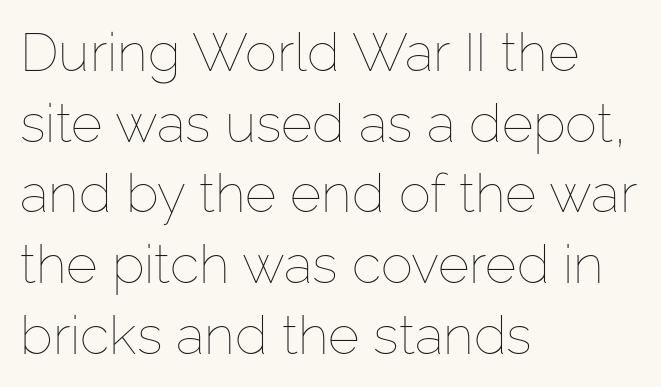
The image shows 54 px thin type, upright; set left-aligned, normal line spacing (1.31x), normal letter spacing, not underlined; low stroke contrast and a medium x-height.
